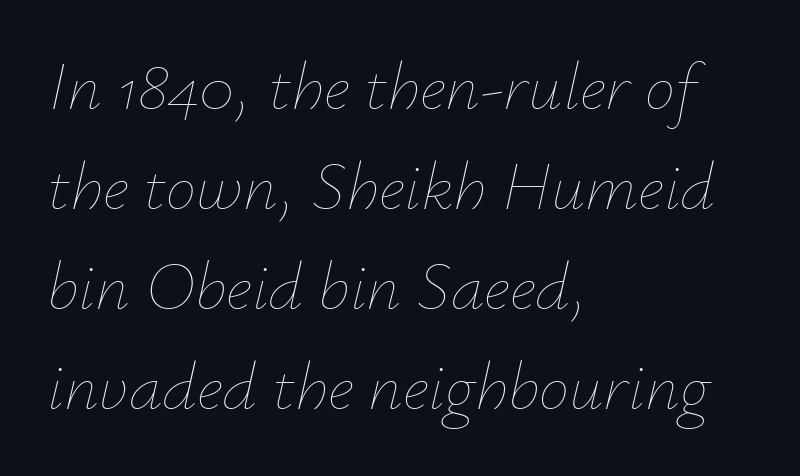
Q: Is the text bold? A: No.
Q: Is the text italic (slanted)? A: Yes, it leans right by about 12 degrees.
Q: Is the text underlined? A: No.
Q: How is the paragraph aligned? A: Left-aligned.
Q: Is the spacing between letters normal or unusually wide? A: Normal.
Q: Is the spacing between lines tight, normal or loose? A: Normal.
Q: Width (condensed, normal, or wide)? A: Normal.
Q: Stroke contrast? A: Low.
Q: x-height? A: Small.
Q: Monospaced? A: No.
